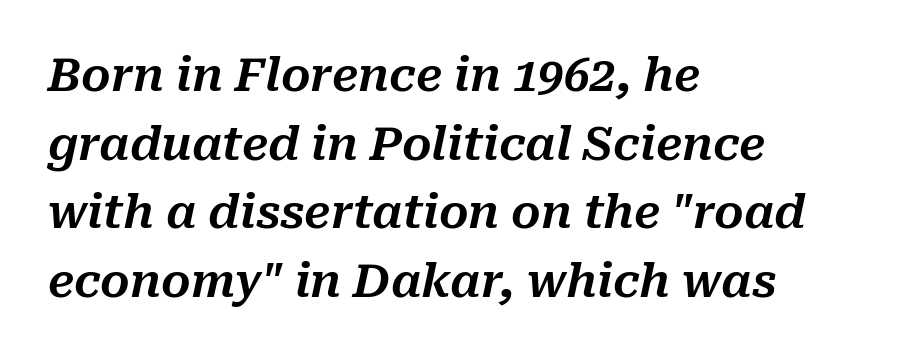
{"italic": "yes", "lean": "right", "slant_degrees": 10, "width": "normal", "stroke_contrast": "medium", "x_height": "medium", "monospaced": "no", "underline": "no", "align": "left", "line_spacing": "normal", "line_spacing_ratio": 1.49, "letter_spacing": "normal", "letter_spacing_em": 0.0, "glyph_px": 46}
